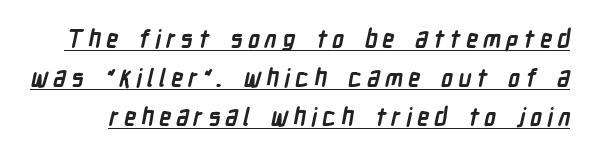
Caption: lettering with a line underneath. Heavy, bold letterforms. Is there much room between lines? A standard amount, neither cramped nor airy. Letter spacing: wide.
